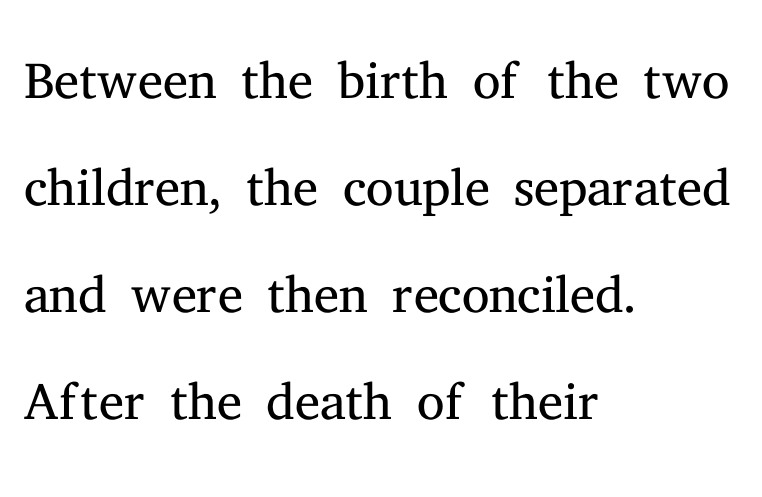
Q: Is the text bold? A: No.
Q: Is the text italic (slanted)? A: No, it is upright.
Q: Is the typeface a serif or a sans-serif typeface? A: Serif.
Q: Is the text underlined? A: No.
Q: How is the paragraph aligned? A: Left-aligned.
Q: Is the spacing between letters normal or unusually wide? A: Normal.
Q: Is the spacing between lines tight, normal or loose? A: Normal.
Q: Width (condensed, normal, or wide)? A: Normal.
Q: Stroke contrast? A: Medium.
Q: x-height? A: Medium.
Q: Monospaced? A: No.
